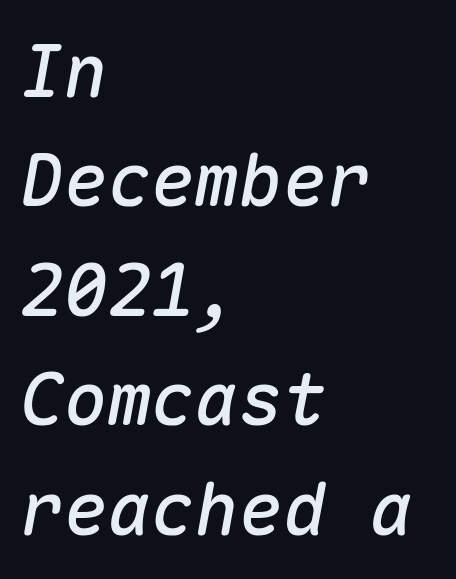
The image shows 73 px text type, italic (leaning right), monospaced; set left-aligned, normal line spacing (1.5x), normal letter spacing, not underlined; medium stroke contrast and a medium x-height.
